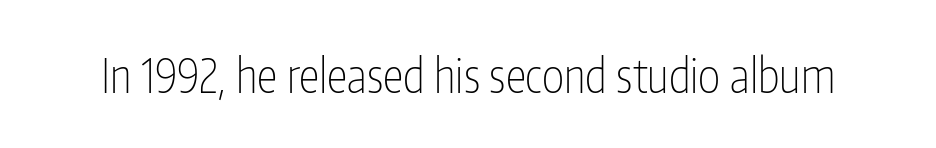
The image shows 47 px thin, condensed sans-serif type, upright; set normal letter spacing, not underlined; low stroke contrast and a medium x-height.
